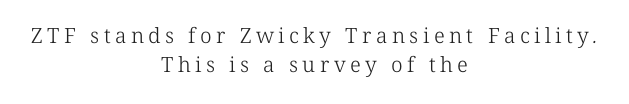
Q: Is the text bold? A: No.
Q: Is the text underlined? A: No.
Q: How is the paragraph aligned? A: Centered.
Q: Is the spacing between letters normal or unusually wide? A: Unusually wide.
Q: Is the spacing between lines tight, normal or loose? A: Normal.
